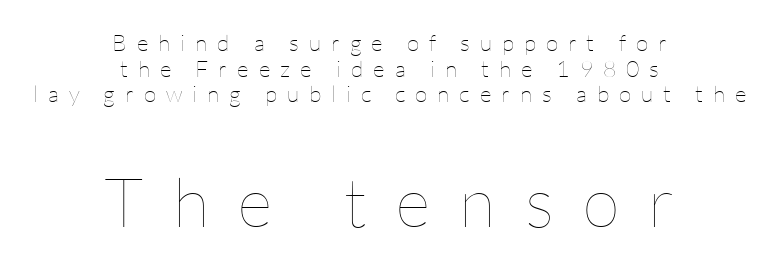
{"italic": "no", "bold": "no", "weight": "thin", "width": "normal", "stroke_contrast": "low", "x_height": "medium", "monospaced": "no", "underline": "no", "align": "center", "line_spacing": "tight", "line_spacing_ratio": 1.11, "letter_spacing": "wide", "letter_spacing_em": 0.43, "larger_block": "second", "size_ratio": 2.96, "glyph_px": 68}
